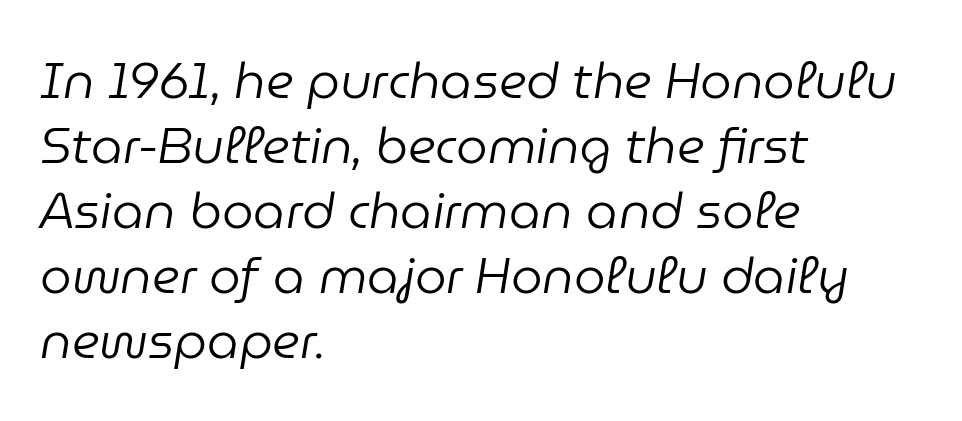
{"italic": "yes", "lean": "right", "slant_degrees": 9, "bold": "no", "weight": "regular", "width": "normal", "stroke_contrast": "low", "x_height": "medium", "monospaced": "no", "underline": "no", "align": "left", "line_spacing": "normal", "line_spacing_ratio": 1.3, "letter_spacing": "normal", "letter_spacing_em": 0.0, "glyph_px": 50}
